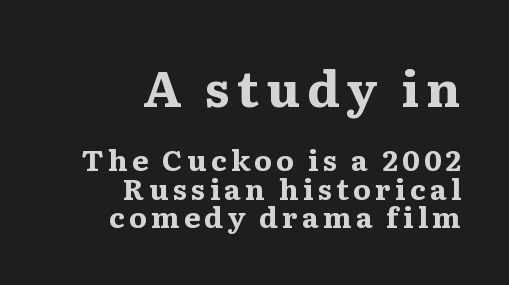
The image shows 50 px bold, wide serif type, upright; set right-aligned, tight line spacing (0.97x), not underlined; the first (top) block is 1.72x larger; medium stroke contrast and a medium x-height.
